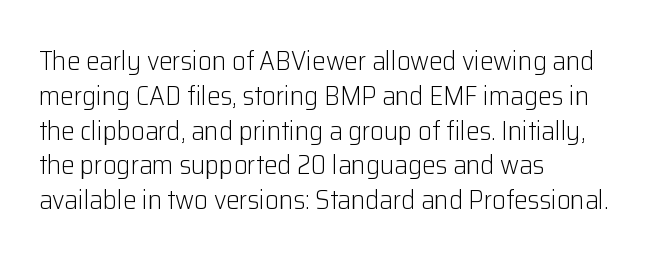
Q: Is the text bold? A: No.
Q: Is the text italic (slanted)? A: No, it is upright.
Q: Is the text underlined? A: No.
Q: How is the paragraph aligned? A: Left-aligned.
Q: Is the spacing between letters normal or unusually wide? A: Normal.
Q: Is the spacing between lines tight, normal or loose? A: Normal.
